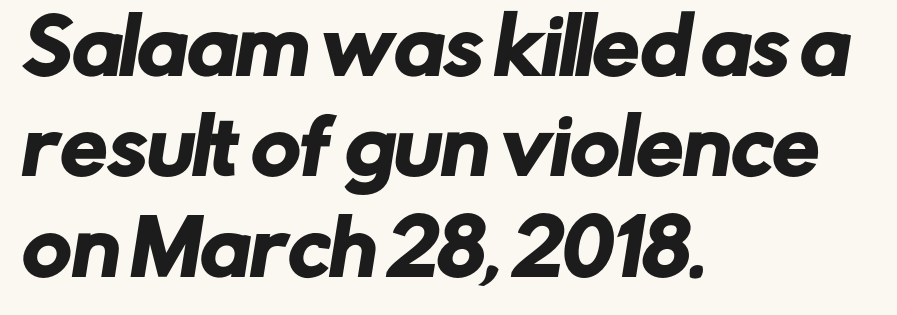
The image shows 75 px sans-serif type; set left-aligned, normal line spacing (1.34x), normal letter spacing, not underlined; low stroke contrast and a medium x-height.
